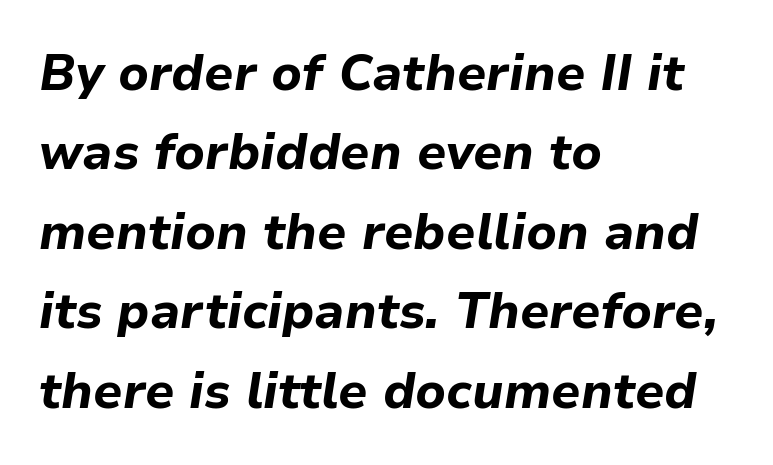
{"italic": "yes", "lean": "right", "slant_degrees": 9, "bold": "yes", "weight": "bold", "width": "normal", "stroke_contrast": "low", "x_height": "medium", "monospaced": "no", "underline": "no", "align": "left", "line_spacing": "normal", "line_spacing_ratio": 1.59, "letter_spacing": "normal", "letter_spacing_em": 0.0, "glyph_px": 50}
